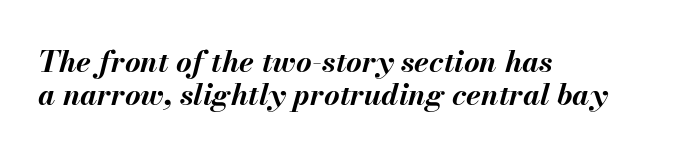
Q: Is the text bold? A: Yes.
Q: Is the text italic (slanted)? A: Yes, it leans right by about 13 degrees.
Q: Is the text underlined? A: No.
Q: How is the paragraph aligned? A: Left-aligned.
Q: Is the spacing between letters normal or unusually wide? A: Normal.
Q: Is the spacing between lines tight, normal or loose? A: Tight.
Q: Width (condensed, normal, or wide)? A: Normal.
Q: Stroke contrast? A: Medium.
Q: x-height? A: Small.
Q: Monospaced? A: No.
